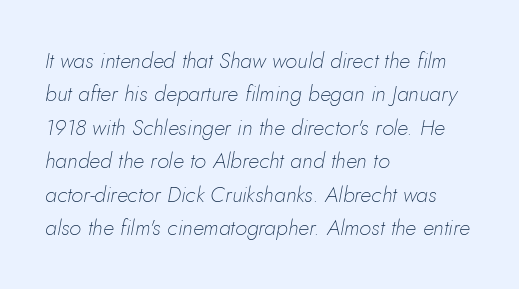
The strokes are not fattened; the text isn't bold. A typesetter would call this zero additional tracking. The area under the type is left untouched. Baseline-to-baseline distance is the conventional proportion of letter height.
